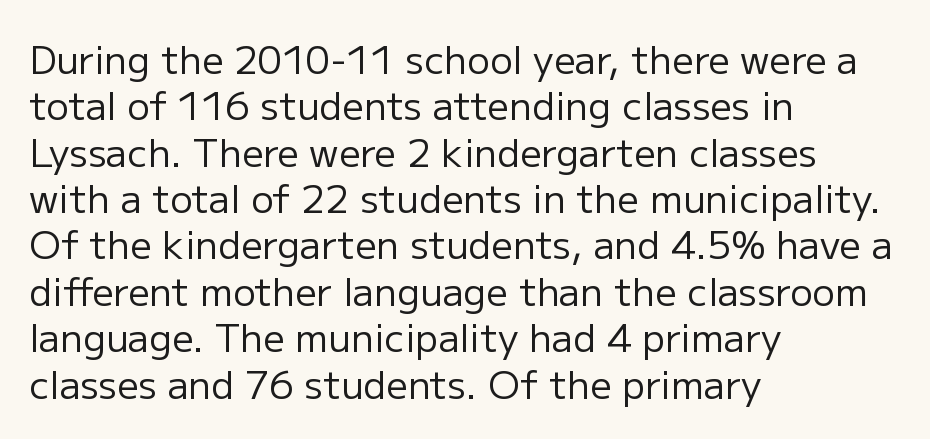
{"serif": "no", "italic": "no", "bold": "no", "weight": "regular", "width": "normal", "stroke_contrast": "low", "x_height": "medium", "monospaced": "no", "underline": "no", "align": "left", "line_spacing_ratio": 1.22, "letter_spacing": "normal", "letter_spacing_em": 0.0, "glyph_px": 38}
